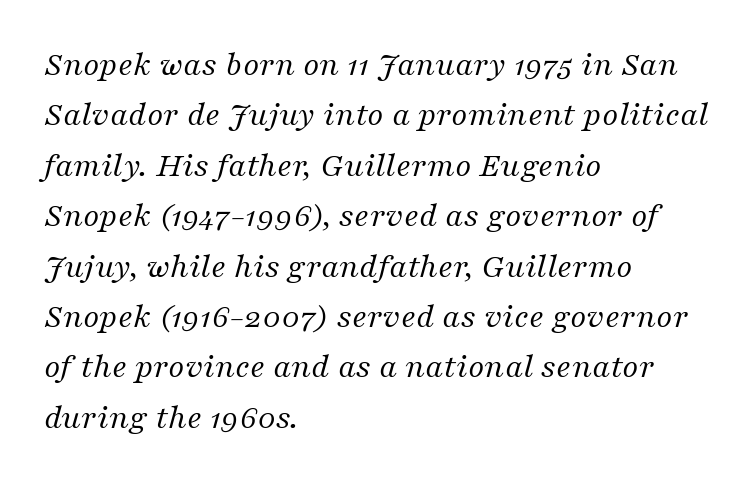
Q: Is the text bold? A: No.
Q: Is the text italic (slanted)? A: Yes, it leans right by about 16 degrees.
Q: Is the typeface a serif or a sans-serif typeface? A: Serif.
Q: Is the text underlined? A: No.
Q: How is the paragraph aligned? A: Left-aligned.
Q: Is the spacing between letters normal or unusually wide? A: Normal.
Q: Is the spacing between lines tight, normal or loose? A: Normal.
Q: Width (condensed, normal, or wide)? A: Normal.
Q: Stroke contrast? A: Medium.
Q: x-height? A: Medium.
Q: Monospaced? A: No.
